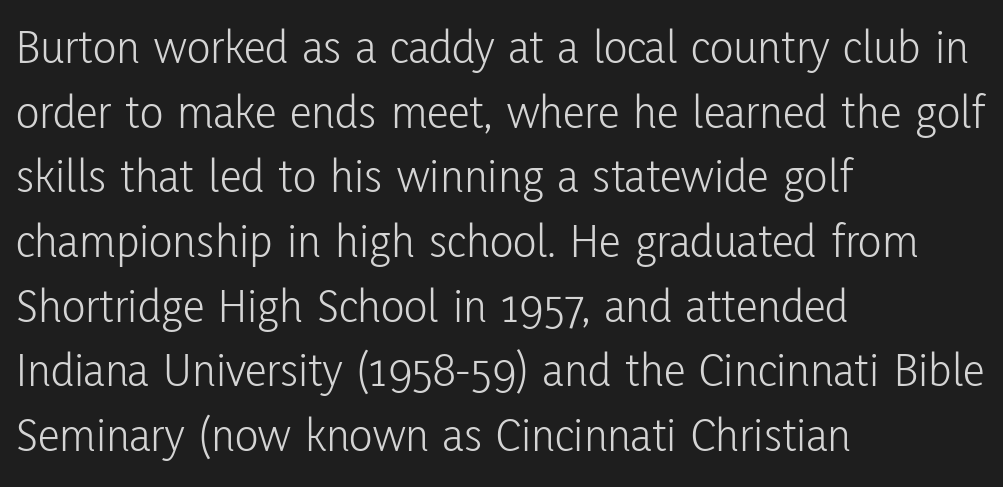
Q: Is the text bold? A: No.
Q: Is the text italic (slanted)? A: No, it is upright.
Q: Is the typeface a serif or a sans-serif typeface? A: Sans-serif.
Q: Is the text underlined? A: No.
Q: How is the paragraph aligned? A: Left-aligned.
Q: Is the spacing between letters normal or unusually wide? A: Normal.
Q: Is the spacing between lines tight, normal or loose? A: Normal.
Q: Width (condensed, normal, or wide)? A: Condensed.
Q: Stroke contrast? A: Low.
Q: x-height? A: Medium.
Q: Monospaced? A: No.
